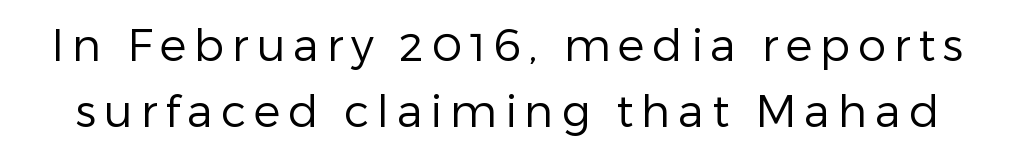
The lettering stays uniformly vertical, giving the passage a roman look. Are there feet on the stems? There aren't — it's a sans. Line spacing here is normal. These lines are rendered in a variable-pitch font. Decoration check: the copy has no underline. Weight: in the light-to-regular range.
